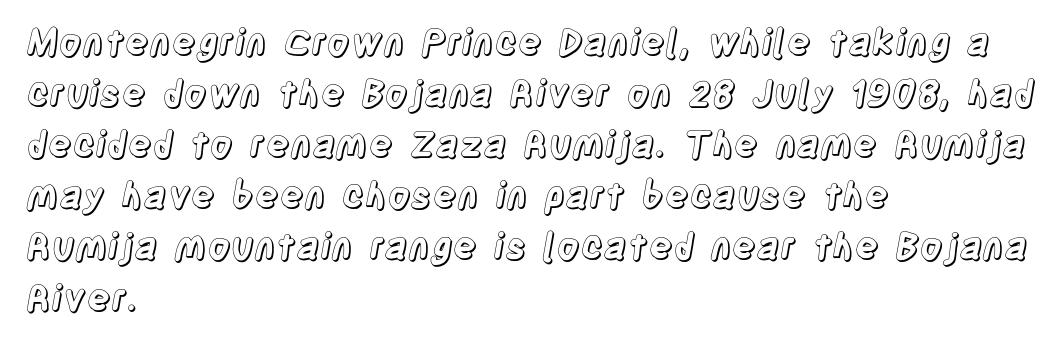
A classic flush-left, rag-right setting is used for this passage. In terms of leading, this rendering sits right in the middle. Nothing unusual about the tracking: characters are spaced as the font intends. Each letter keeps its own natural width here, so spacing adapts to shape.
